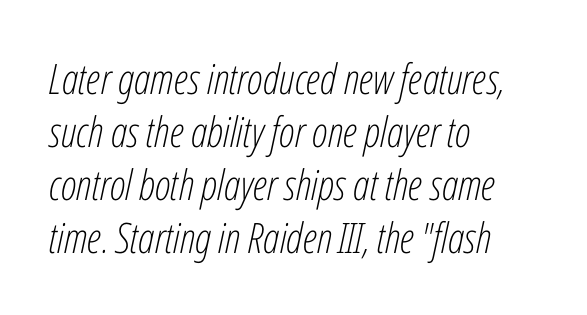
{"italic": "yes", "lean": "right", "slant_degrees": 12, "bold": "no", "weight": "light", "width": "condensed", "stroke_contrast": "low", "x_height": "medium", "monospaced": "no", "underline": "no", "align": "left", "line_spacing": "normal", "line_spacing_ratio": 1.26, "letter_spacing": "normal", "letter_spacing_em": 0.0, "glyph_px": 42}
